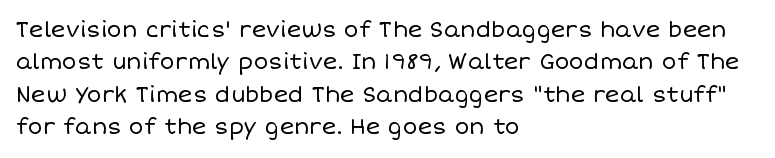
{"italic": "no", "bold": "no", "underline": "no", "align": "left", "line_spacing": "normal", "line_spacing_ratio": 1.47, "letter_spacing": "normal", "letter_spacing_em": 0.0, "glyph_px": 22}
